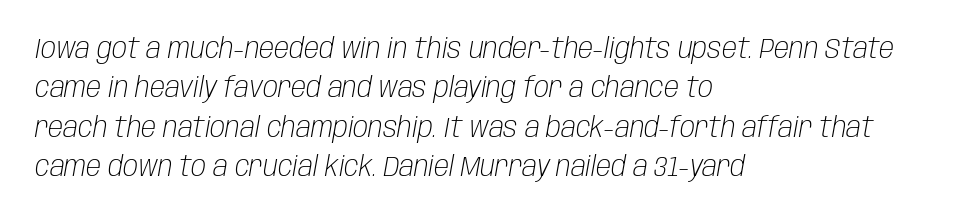
The specimen omits any rule beneath the text block's lines. Teacher's note: observe the even left margin — that is flush-left alignment. Successive baselines arrive at the customary interval. The face used here is proportionally spaced, like ordinary book or web type. Italic? Definitely — the glyphs are oblique.
